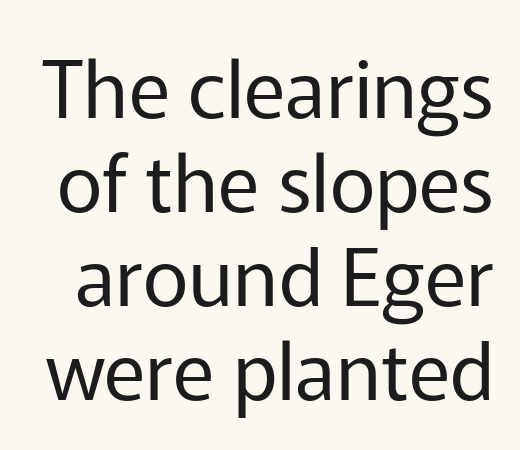
{"serif": "no", "italic": "no", "bold": "no", "weight": "regular", "width": "normal", "stroke_contrast": "low", "x_height": "medium", "monospaced": "no", "underline": "no", "line_spacing_ratio": 1.19, "letter_spacing": "normal", "letter_spacing_em": 0.0, "glyph_px": 79}
